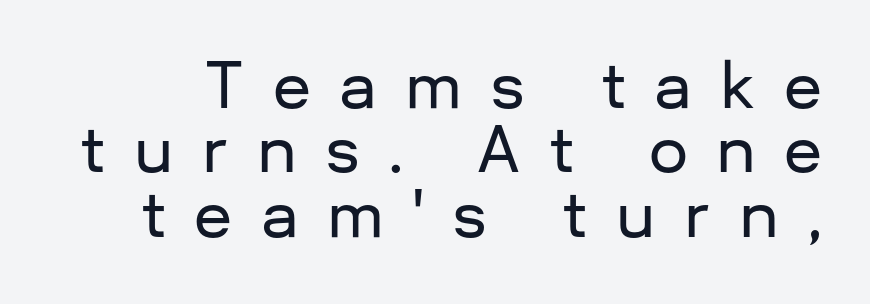
{"serif": "no", "italic": "no", "width": "normal", "stroke_contrast": "low", "x_height": "medium", "monospaced": "no", "underline": "no", "line_spacing": "tight", "line_spacing_ratio": 1.04, "letter_spacing": "wide", "letter_spacing_em": 0.46, "glyph_px": 62}
